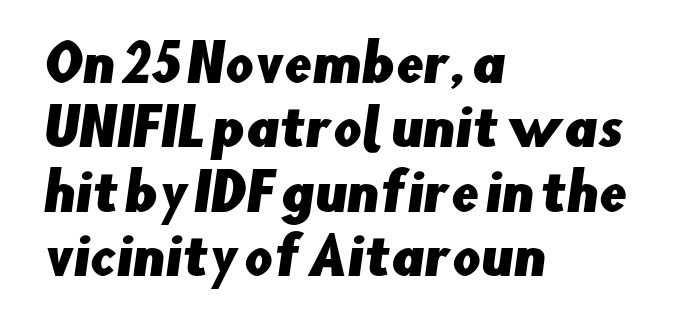
Q: Is the typeface a serif or a sans-serif typeface? A: Sans-serif.
Q: Is the text underlined? A: No.
Q: How is the paragraph aligned? A: Left-aligned.
Q: Is the spacing between letters normal or unusually wide? A: Normal.
Q: Is the spacing between lines tight, normal or loose? A: Normal.
Q: Width (condensed, normal, or wide)? A: Normal.
Q: Stroke contrast? A: Low.
Q: x-height? A: Small.
Q: Monospaced? A: No.
